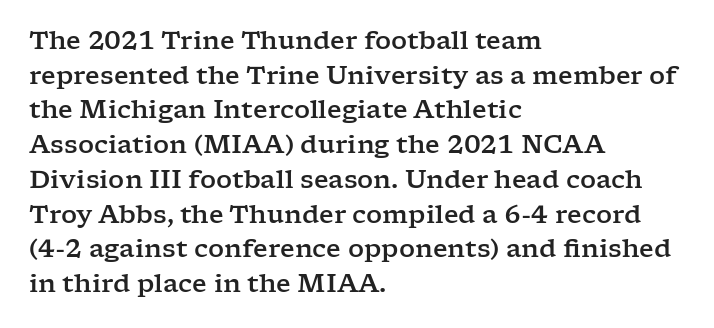
Has an underline been added? It has not. Observe the ordinary spacing: letters are neighbours, not strangers. What's the leading like? Ordinary, nothing unusual. Reading down the block, your eye returns to a fixed left position each line. Every character sits straight up, as roman type does.
